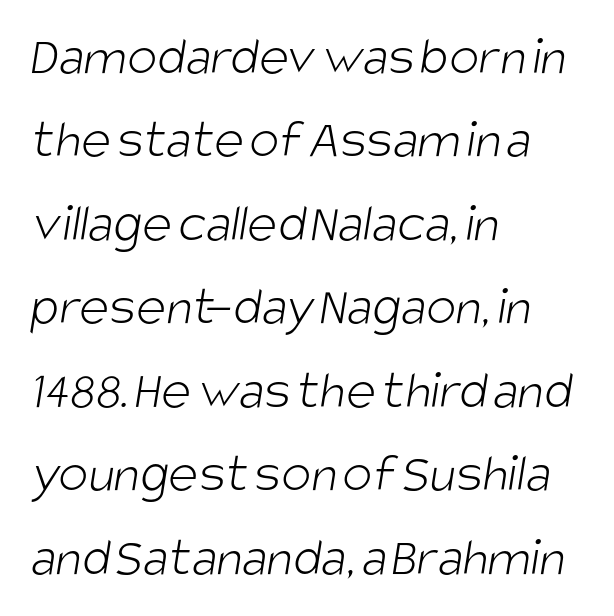
Type style note: lacks serifs. The ragged edge is on the right, which tells us the setting is flush left. Caption: standard tracking, unaltered. One glance says typical: line gaps are just what's usual. The rendering uses natural spacing where letterforms have individual widths.
